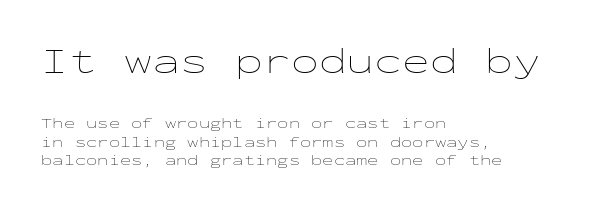
Is the stroke heavy? The answer is a plain regular-or-lighter. Nope, not italic — everything's standing straight. Inter-character spacing is left at the font's built-in metrics. The area under the type is left untouched. You could count columns in this text — the font is strictly monospaced.
